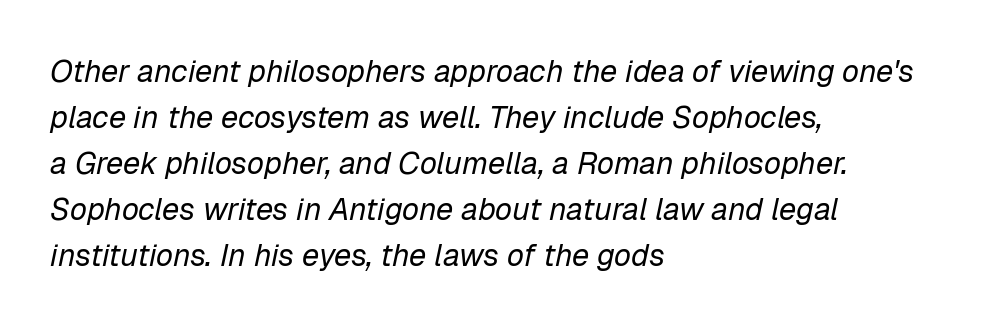
Q: Is the text bold? A: No.
Q: Is the text italic (slanted)? A: Yes, it leans right by about 12 degrees.
Q: Is the text underlined? A: No.
Q: How is the paragraph aligned? A: Left-aligned.
Q: Is the spacing between letters normal or unusually wide? A: Normal.
Q: Is the spacing between lines tight, normal or loose? A: Normal.
Q: Width (condensed, normal, or wide)? A: Normal.
Q: Stroke contrast? A: Low.
Q: x-height? A: Medium.
Q: Monospaced? A: No.
